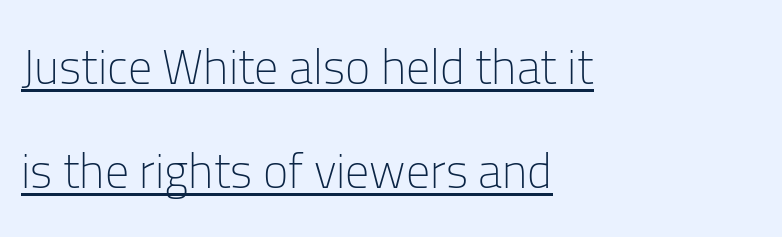
Words appear dense and cohesive because spacing is normal. Letters have the restrained weight of plain body copy at most. A sans-serif font was chosen for this passage. Students, observe the line beneath the letters — that is underlining. Leading: increased. Varying glyph widths throughout — classic text-font behaviour.
